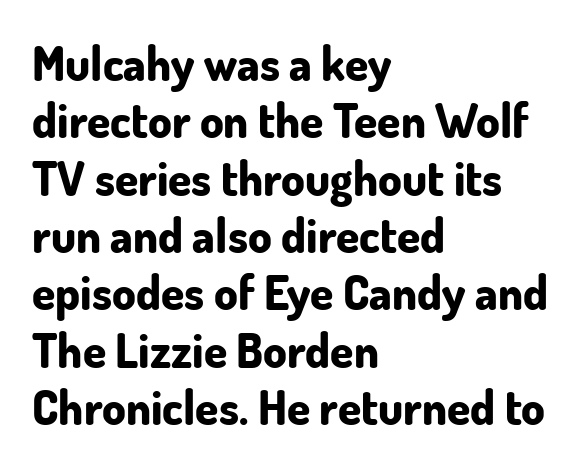
Q: Is the text bold? A: Yes.
Q: Is the text italic (slanted)? A: No, it is upright.
Q: Is the typeface a serif or a sans-serif typeface? A: Sans-serif.
Q: Is the text underlined? A: No.
Q: How is the paragraph aligned? A: Left-aligned.
Q: Is the spacing between letters normal or unusually wide? A: Normal.
Q: Width (condensed, normal, or wide)? A: Normal.
Q: Stroke contrast? A: Low.
Q: x-height? A: Small.
Q: Monospaced? A: No.
